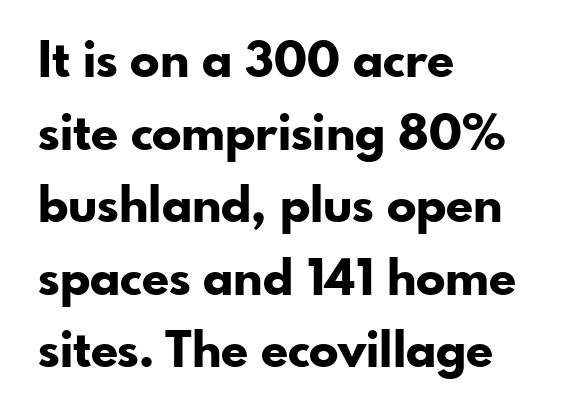
{"serif": "no", "italic": "no", "bold": "yes", "weight": "bold", "width": "normal", "stroke_contrast": "low", "x_height": "small", "monospaced": "no", "underline": "no", "align": "left", "line_spacing": "normal", "line_spacing_ratio": 1.48, "letter_spacing": "normal", "letter_spacing_em": 0.0, "glyph_px": 49}
